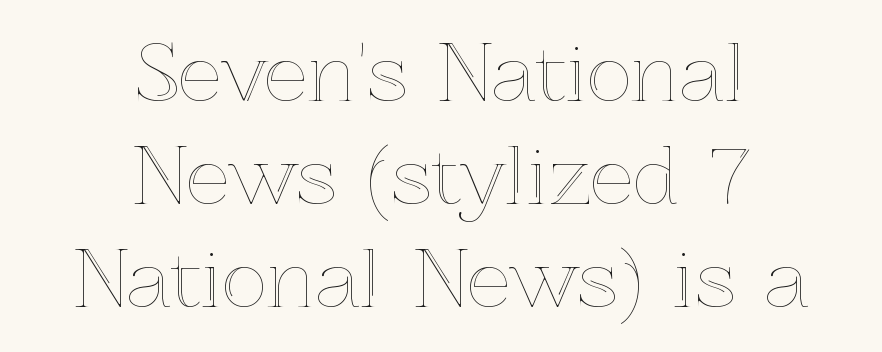
{"italic": "no", "width": "normal", "x_height": "medium", "monospaced": "no", "underline": "no", "align": "center", "line_spacing": "normal", "line_spacing_ratio": 1.34, "letter_spacing": "normal", "letter_spacing_em": 0.0, "glyph_px": 77}
